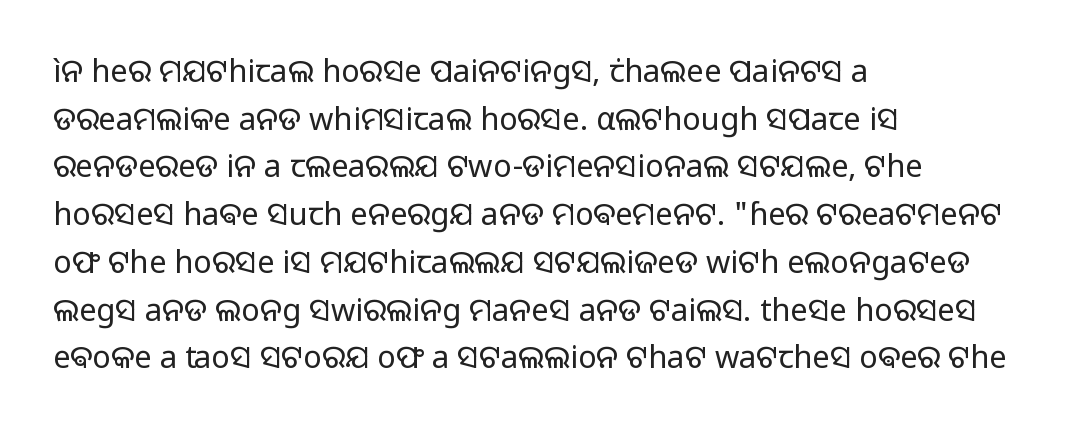
{"serif": "no", "italic": "no", "bold": "no", "weight": "regular", "width": "normal", "stroke_contrast": "low", "x_height": "medium", "monospaced": "no", "underline": "no", "align": "left", "line_spacing": "normal", "line_spacing_ratio": 1.54, "letter_spacing": "normal", "letter_spacing_em": 0.0, "glyph_px": 31}
